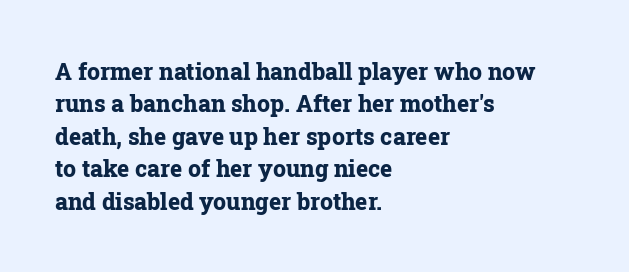
{"italic": "no", "bold": "yes", "underline": "no", "align": "left", "line_spacing": "normal", "line_spacing_ratio": 1.41, "letter_spacing": "normal", "letter_spacing_em": 0.0, "glyph_px": 23}
